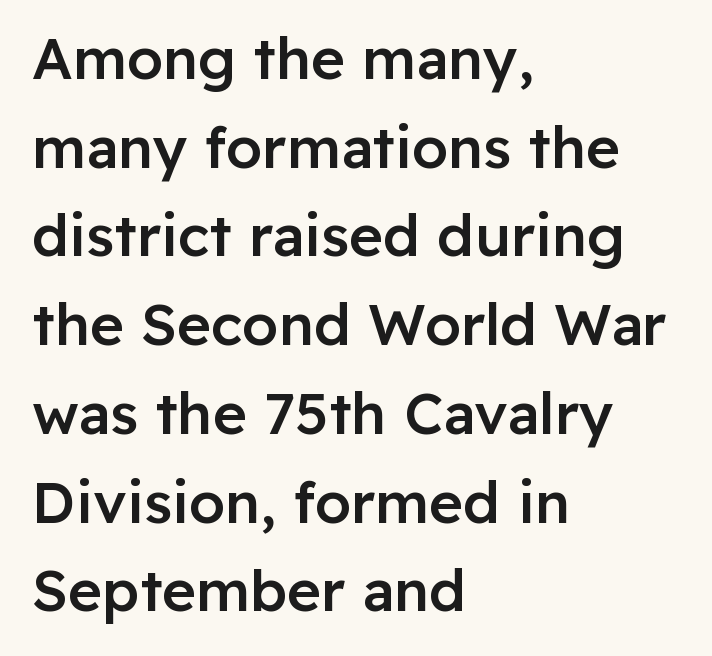
Is the letter spacing exaggerated? No — it looks like the ordinary default. Here the designer chose a conventional face with non-uniform glyph widths. These lines are composed in type without serifs. Every character sits straight up, as roman type does. Left-aligned paragraph, ragged on the right.
